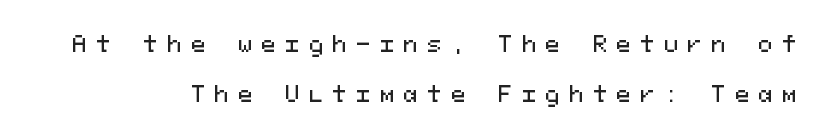
The image shows 21 px text type, upright; set loose line spacing (2.37x), unusually wide letter spacing (+0.46 em), not underlined.
